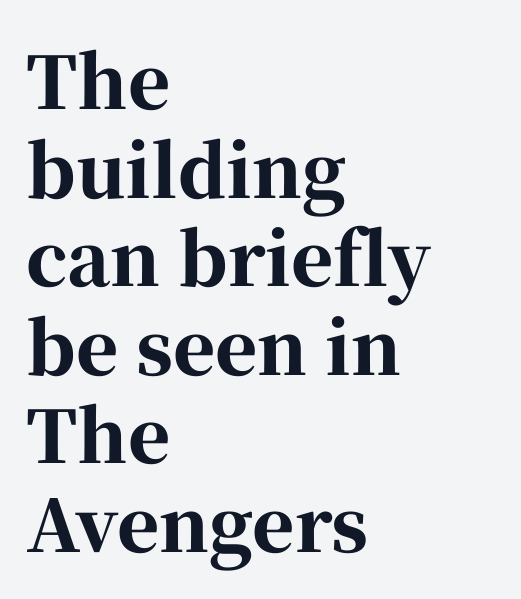
Typesetter's note: full bold, strokes at maximum text heaviness. The paragraph shown leans on its left margin. Proportional: the letters do not fall into vertical columns. The text was rendered using a seriffed face with decorative stroke endings. Words appear dense and cohesive because spacing is normal. This sample uses an upright cut, with every glyph sitting square on the baseline.
